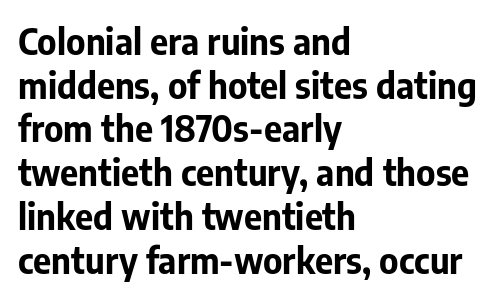
{"serif": "no", "italic": "no", "bold": "yes", "weight": "bold", "width": "normal", "stroke_contrast": "low", "x_height": "medium", "monospaced": "no", "underline": "no", "align": "left", "line_spacing": "normal", "line_spacing_ratio": 1.25, "letter_spacing": "normal", "letter_spacing_em": 0.0, "glyph_px": 35}
